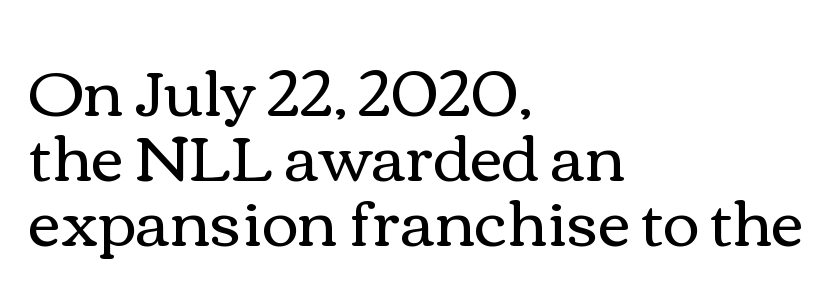
Q: Is the text bold? A: No.
Q: Is the text italic (slanted)? A: No, it is upright.
Q: Is the text underlined? A: No.
Q: How is the paragraph aligned? A: Left-aligned.
Q: Is the spacing between letters normal or unusually wide? A: Normal.
Q: Is the spacing between lines tight, normal or loose? A: Tight.
Q: Width (condensed, normal, or wide)? A: Wide.
Q: Stroke contrast? A: Medium.
Q: x-height? A: Medium.
Q: Monospaced? A: No.
